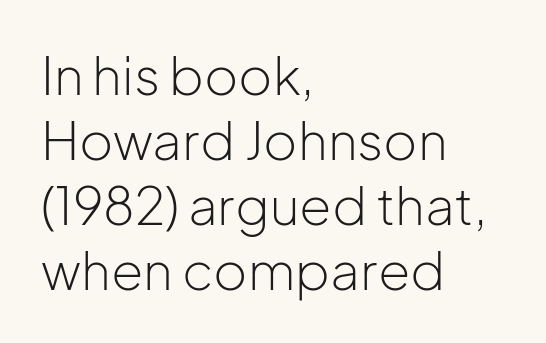
Q: Is the text bold? A: No.
Q: Is the text italic (slanted)? A: No, it is upright.
Q: Is the typeface a serif or a sans-serif typeface? A: Sans-serif.
Q: Is the text underlined? A: No.
Q: How is the paragraph aligned? A: Left-aligned.
Q: Is the spacing between letters normal or unusually wide? A: Normal.
Q: Is the spacing between lines tight, normal or loose? A: Normal.
Q: Width (condensed, normal, or wide)? A: Normal.
Q: Stroke contrast? A: Low.
Q: x-height? A: Medium.
Q: Monospaced? A: No.
